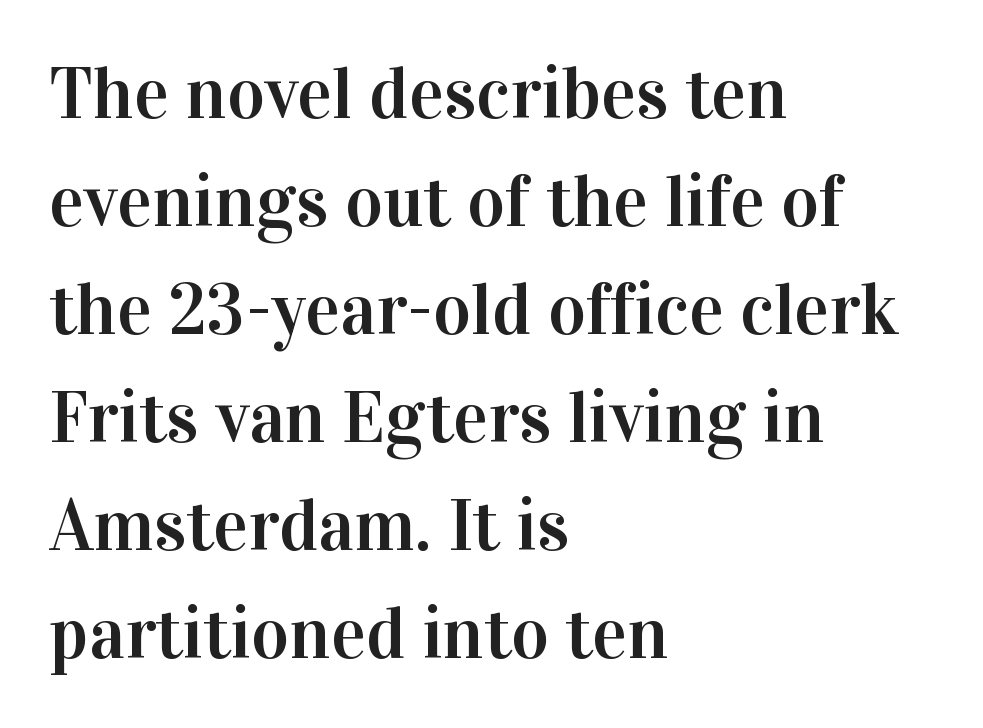
{"serif": "yes", "italic": "no", "width": "normal", "stroke_contrast": "high", "x_height": "medium", "monospaced": "no", "underline": "no", "align": "left", "line_spacing": "normal", "line_spacing_ratio": 1.48, "letter_spacing": "normal", "letter_spacing_em": 0.0, "glyph_px": 73}
